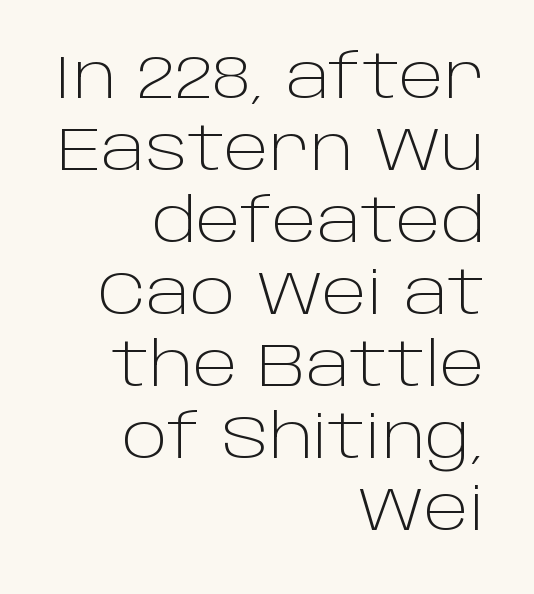
The image shows 61 px light sans-serif type, upright; set right-aligned, line spacing 1.18x, normal letter spacing, not underlined; low stroke contrast and a large x-height.
